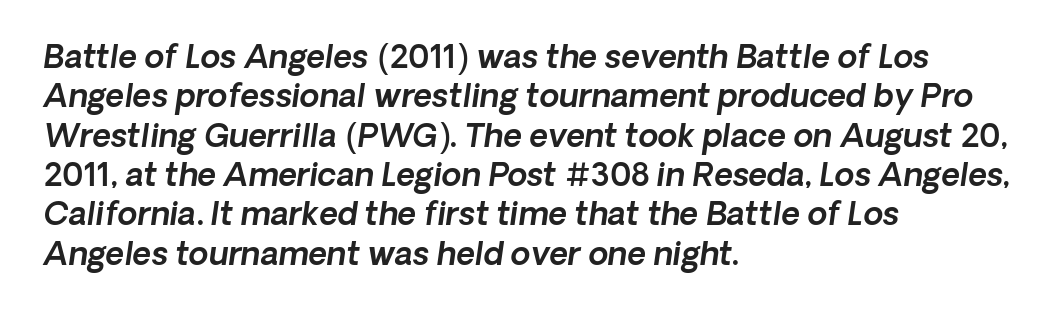
{"serif": "no", "width": "normal", "x_height": "medium", "monospaced": "no", "underline": "no", "align": "left", "line_spacing_ratio": 1.23, "letter_spacing": "normal", "letter_spacing_em": 0.0, "glyph_px": 32}
